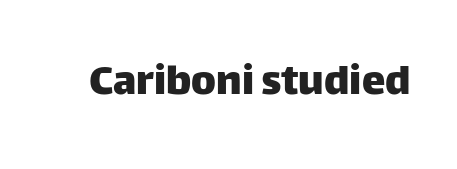
The specimen omits any rule beneath the text block's lines. The letters advance in unequal steps, a hallmark of proportional type. Look at the bottom of the vertical strokes: they stop flat, with no serifs. The passage shown has conventional tracking throughout.
